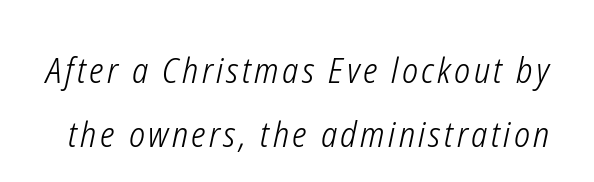
Think standard paragraph weight, or any step lighter than that. Each letter keeps its own natural width here, so spacing adapts to shape. The specimen reads as italic at a glance. A clean baseline with only descenders dipping below it.
